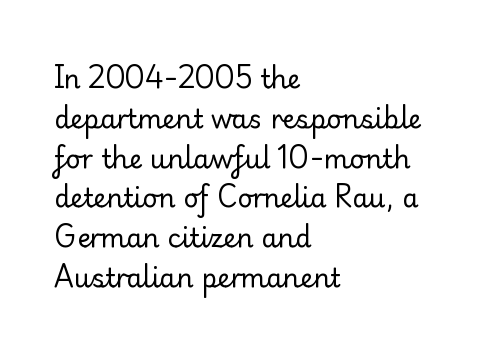
The image shows 26 px text type, upright; set left-aligned, normal line spacing (1.53x), normal letter spacing, not underlined.
